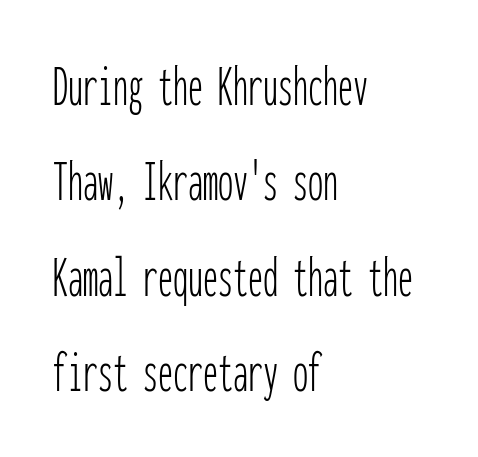
The image shows 60 px thin, condensed sans-serif type, upright, monospaced; set left-aligned, normal line spacing (1.59x), normal letter spacing, not underlined; low stroke contrast and a medium x-height.
